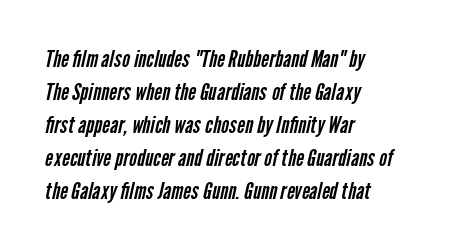
{"bold": "no", "underline": "no", "align": "left", "line_spacing": "normal", "line_spacing_ratio": 1.38, "letter_spacing": "normal", "letter_spacing_em": 0.0, "glyph_px": 24}
